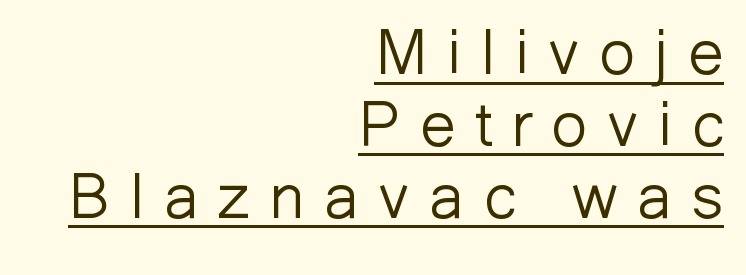
{"serif": "no", "italic": "no", "bold": "no", "weight": "light", "width": "normal", "stroke_contrast": "low", "x_height": "medium", "monospaced": "no", "underline": "yes", "align": "right", "line_spacing": "tight", "line_spacing_ratio": 1.14, "letter_spacing": "wide", "letter_spacing_em": 0.31, "glyph_px": 63}
